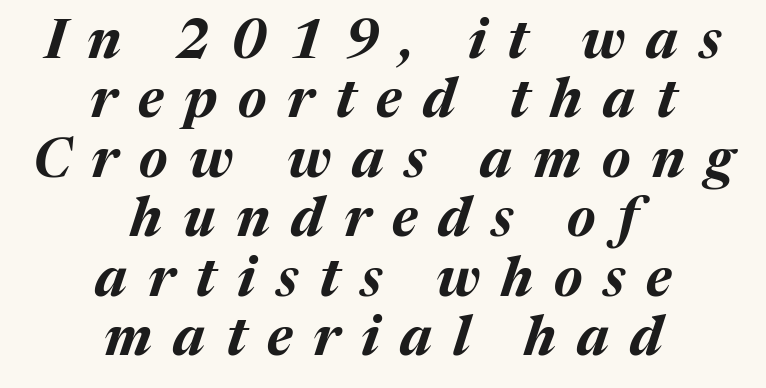
Think of a printed novel: that variable character pitch is what you see here. The axis of the letterforms is tilted away from vertical. Compared with typical paragraphs, the rows here are closer together. The characters look thick and weighty, a clear bold.
